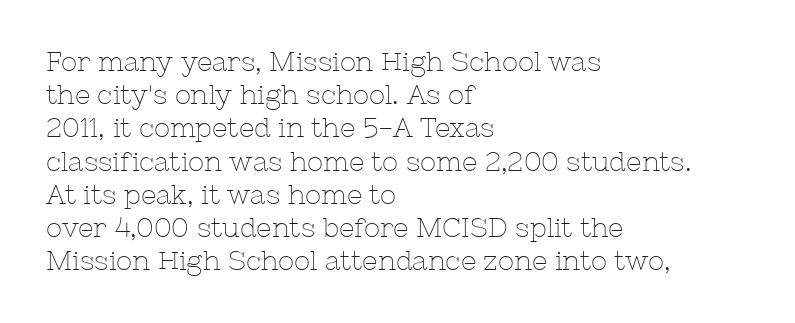
{"italic": "no", "bold": "no", "underline": "no", "align": "left", "line_spacing_ratio": 1.23, "letter_spacing": "normal", "letter_spacing_em": 0.0, "glyph_px": 27}
